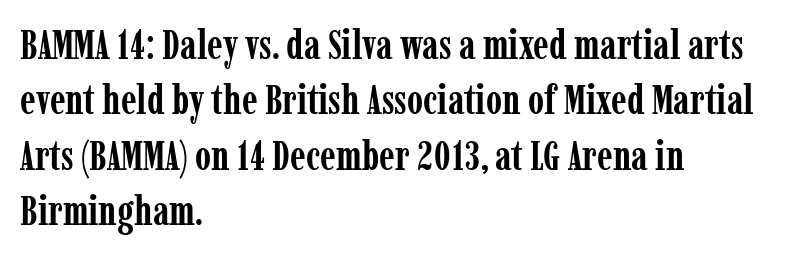
The image shows 41 px semibold, condensed serif type, upright; set left-aligned, normal line spacing (1.35x), normal letter spacing, not underlined; low stroke contrast and a medium x-height.
